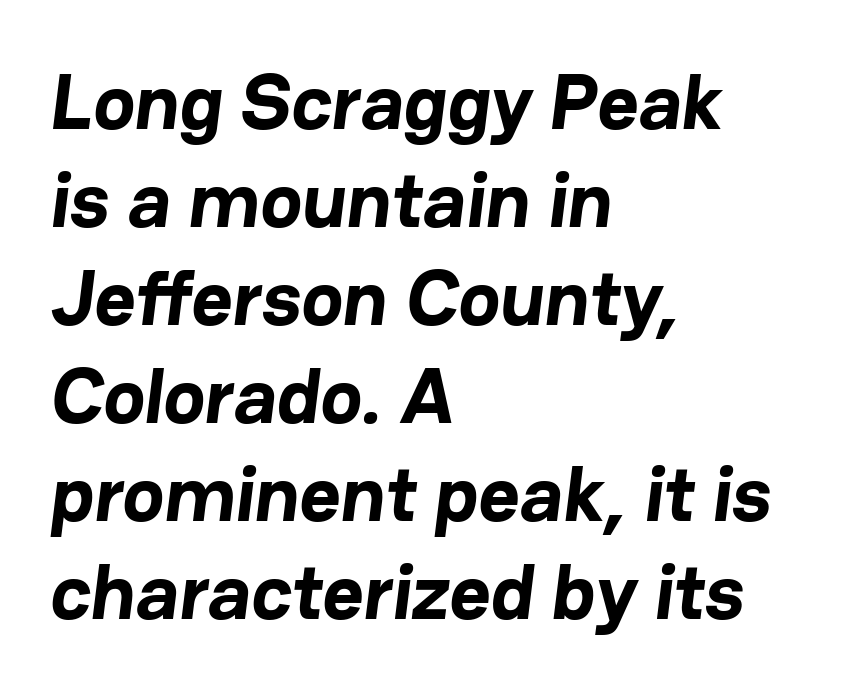
Q: Is the text bold? A: Yes.
Q: Is the typeface a serif or a sans-serif typeface? A: Sans-serif.
Q: Is the text underlined? A: No.
Q: How is the paragraph aligned? A: Left-aligned.
Q: Is the spacing between letters normal or unusually wide? A: Normal.
Q: Width (condensed, normal, or wide)? A: Normal.
Q: Stroke contrast? A: Low.
Q: x-height? A: Medium.
Q: Monospaced? A: No.
